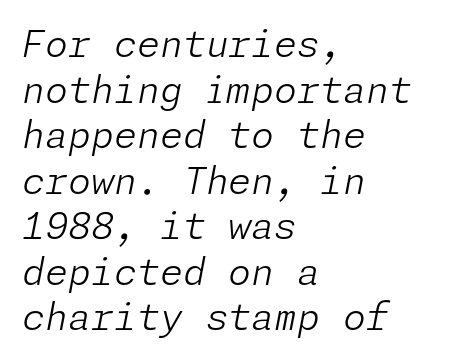
The image shows 37 px light type, italic (leaning right); set left-aligned, line spacing 1.23x, normal letter spacing, not underlined; low stroke contrast and a medium x-height.
